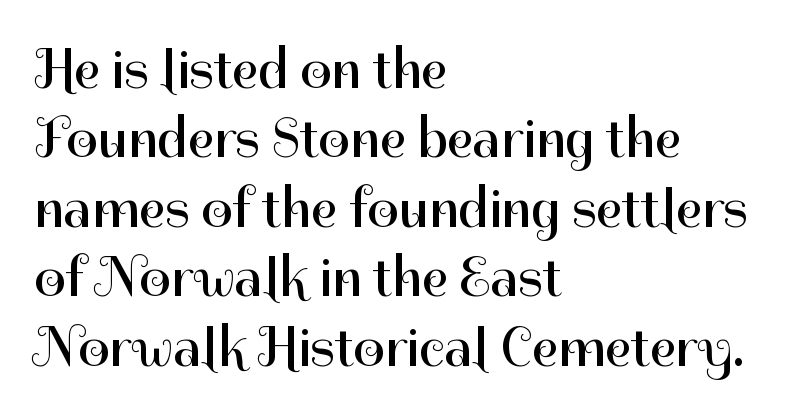
{"serif": "no", "italic": "no", "bold": "no", "weight": "regular", "width": "normal", "stroke_contrast": "high", "x_height": "medium", "monospaced": "no", "underline": "no", "align": "left", "line_spacing_ratio": 1.24, "letter_spacing": "normal", "letter_spacing_em": 0.0, "glyph_px": 56}
